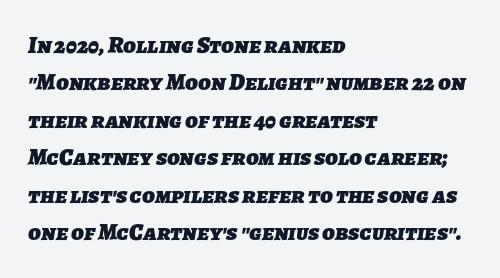
Leading: standard. Plenty of ink on the page — the face is bold. Letter spacing: default. These lines stack with their left ends in a neat column.
